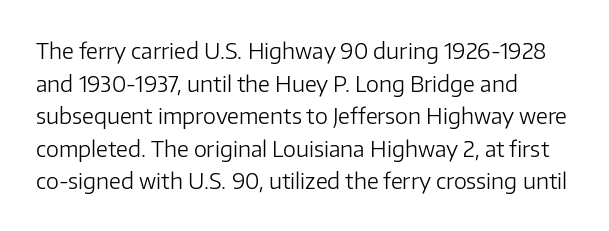
The image shows 22 px text type, upright; set left-aligned, normal line spacing (1.48x), normal letter spacing, not underlined.
